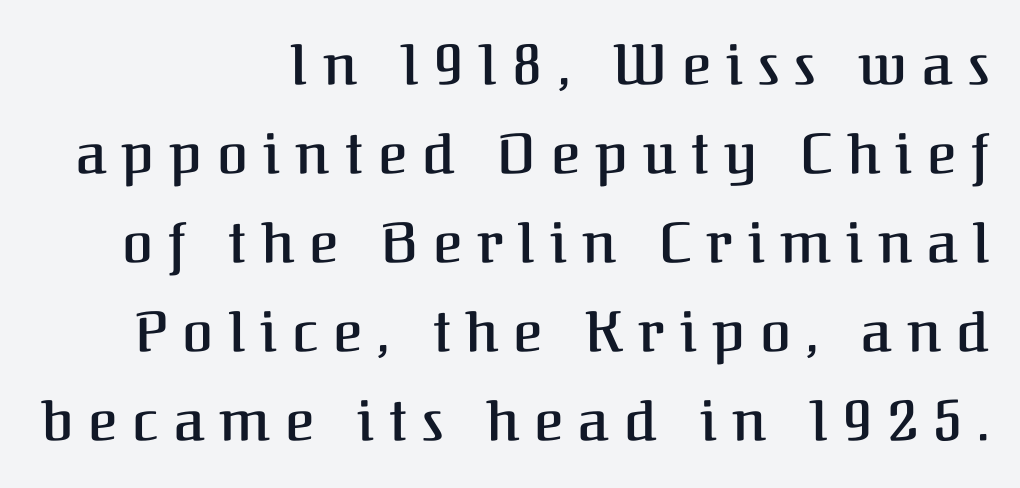
The image shows 56 px semibold serif type, upright; set right-aligned, normal line spacing (1.59x), unusually wide letter spacing (+0.27 em), not underlined; medium stroke contrast and a medium x-height.
